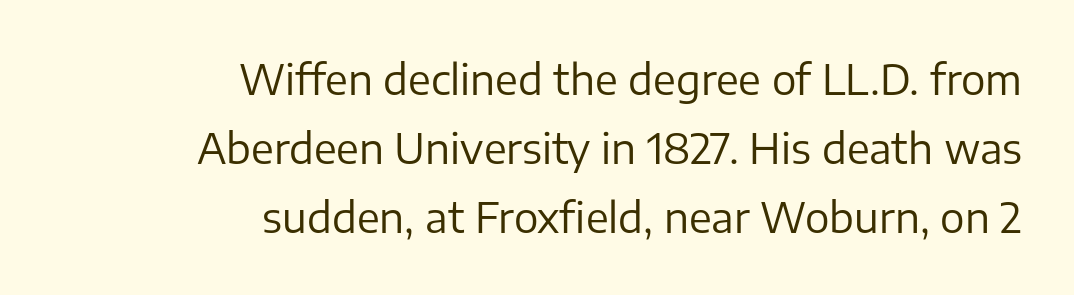
Varying glyph widths throughout — classic text-font behaviour. Caption: multi-line text, flush right, ragged left. Bare-footed words on every line. Posture: vertical.
